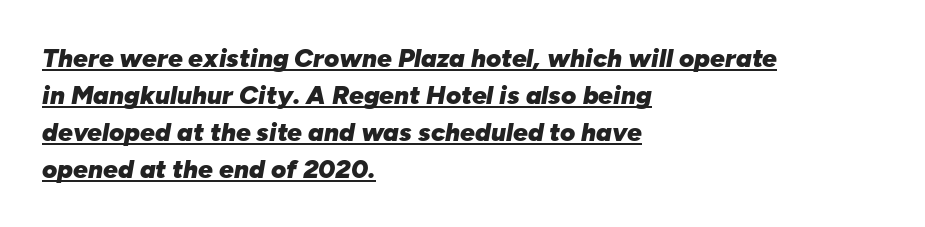
The image shows 26 px bold type, italic (leaning right); set left-aligned, normal line spacing (1.42x), normal letter spacing, underlined.
